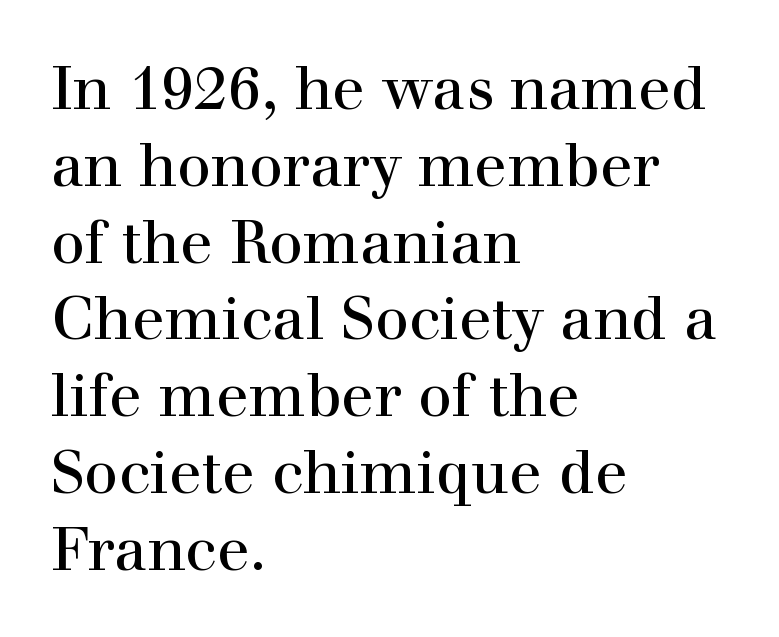
The rendering keeps characters at their native spacing. The axis of the letterforms is exactly vertical. Leftover space on each line is placed entirely after the last word. Here the designer chose a conventional face with non-uniform glyph widths.
